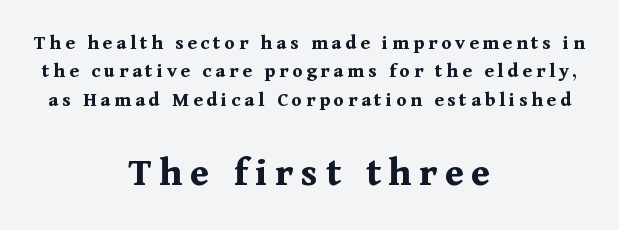
{"serif": "yes", "italic": "no", "bold": "yes", "weight": "bold", "width": "normal", "stroke_contrast": "medium", "x_height": "medium", "monospaced": "no", "underline": "no", "align": "center", "line_spacing": "normal", "line_spacing_ratio": 1.35, "larger_block": "second", "size_ratio": 2.0, "glyph_px": 42}
